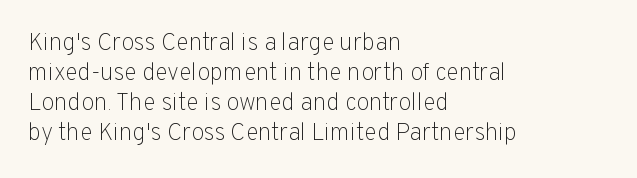
Q: Is the text bold? A: No.
Q: Is the text italic (slanted)? A: No, it is upright.
Q: Is the text underlined? A: No.
Q: How is the paragraph aligned? A: Left-aligned.
Q: Is the spacing between letters normal or unusually wide? A: Normal.
Q: Is the spacing between lines tight, normal or loose? A: Normal.
